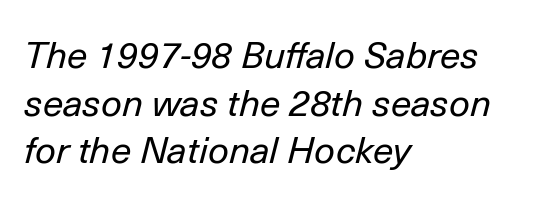
Q: Is the text bold? A: No.
Q: Is the text italic (slanted)? A: Yes, it leans right by about 14 degrees.
Q: Is the text underlined? A: No.
Q: How is the paragraph aligned? A: Left-aligned.
Q: Is the spacing between letters normal or unusually wide? A: Normal.
Q: Is the spacing between lines tight, normal or loose? A: Normal.
Q: Width (condensed, normal, or wide)? A: Normal.
Q: Stroke contrast? A: Low.
Q: x-height? A: Medium.
Q: Monospaced? A: No.
